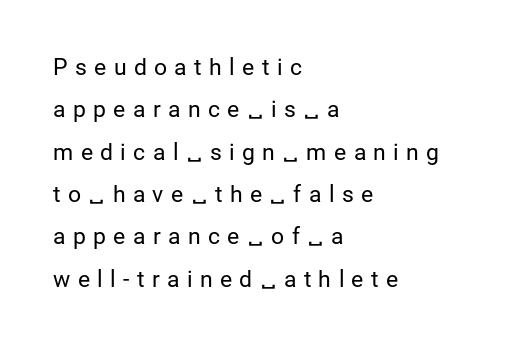
The image shows 23 px text type, upright; set left-aligned, line spacing 1.84x, unusually wide letter spacing (+0.32 em), not underlined.
